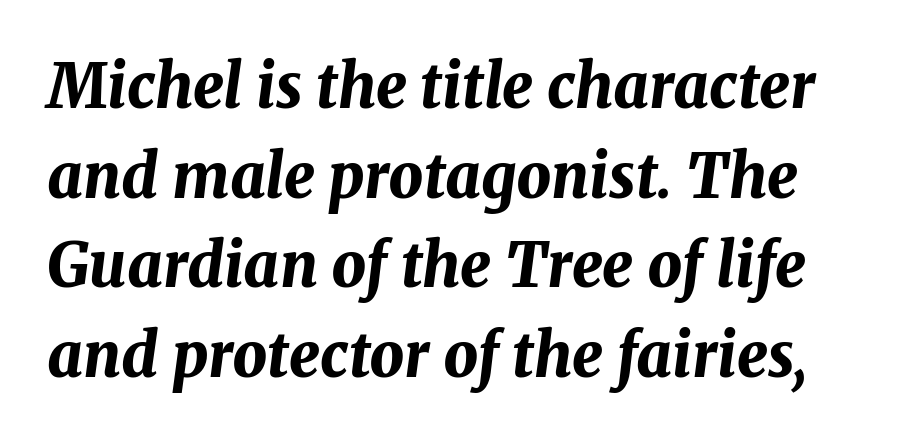
Q: Is the text bold? A: Yes.
Q: Is the text italic (slanted)? A: Yes, it leans right by about 8 degrees.
Q: Is the text underlined? A: No.
Q: Is the spacing between letters normal or unusually wide? A: Normal.
Q: Is the spacing between lines tight, normal or loose? A: Normal.
Q: Width (condensed, normal, or wide)? A: Normal.
Q: Stroke contrast? A: Medium.
Q: x-height? A: Medium.
Q: Monospaced? A: No.
